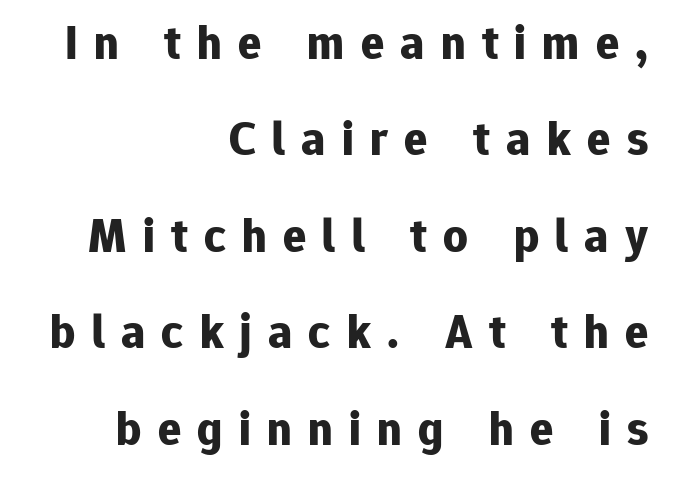
Posture: upright roman. The font is running at its bold setting. No feet cap the strokes, marking this as sans-serif type. The designer dialed line spacing up above the default.
